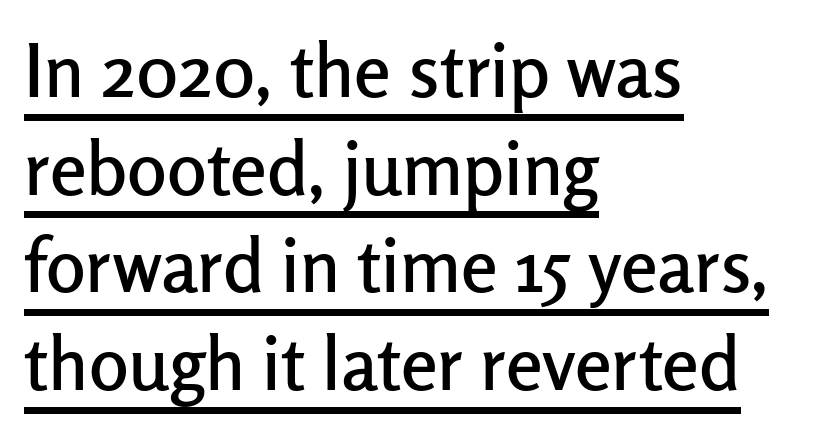
Q: Is the text italic (slanted)? A: No, it is upright.
Q: Is the typeface a serif or a sans-serif typeface? A: Sans-serif.
Q: Is the text underlined? A: Yes.
Q: How is the paragraph aligned? A: Left-aligned.
Q: Is the spacing between letters normal or unusually wide? A: Normal.
Q: Is the spacing between lines tight, normal or loose? A: Normal.
Q: Width (condensed, normal, or wide)? A: Normal.
Q: Stroke contrast? A: Low.
Q: x-height? A: Medium.
Q: Monospaced? A: No.
